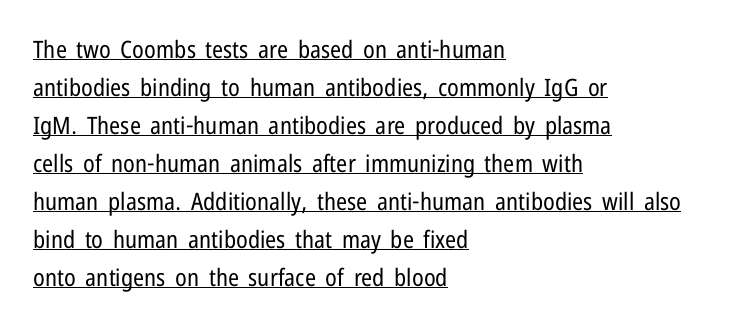
Q: Is the text bold? A: No.
Q: Is the text italic (slanted)? A: No, it is upright.
Q: Is the text underlined? A: Yes.
Q: How is the paragraph aligned? A: Left-aligned.
Q: Is the spacing between letters normal or unusually wide? A: Normal.
Q: Is the spacing between lines tight, normal or loose? A: Normal.
